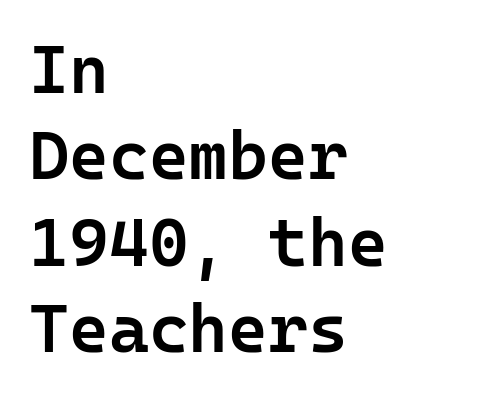
Q: Is the text bold? A: Semi-bold.
Q: Is the text italic (slanted)? A: No, it is upright.
Q: Is the typeface a serif or a sans-serif typeface? A: Sans-serif.
Q: Is the text underlined? A: No.
Q: How is the paragraph aligned? A: Left-aligned.
Q: Is the spacing between letters normal or unusually wide? A: Normal.
Q: Is the spacing between lines tight, normal or loose? A: Normal.
Q: Width (condensed, normal, or wide)? A: Normal.
Q: Stroke contrast? A: Low.
Q: x-height? A: Medium.
Q: Monospaced? A: Yes.
